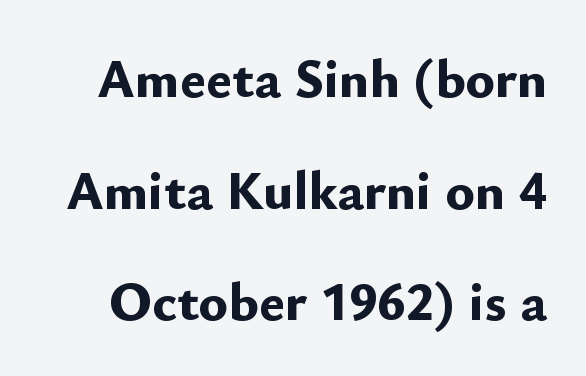
{"serif": "no", "italic": "no", "bold": "yes", "weight": "bold", "width": "normal", "stroke_contrast": "low", "x_height": "small", "monospaced": "no", "underline": "no", "line_spacing": "loose", "line_spacing_ratio": 2.03, "letter_spacing": "normal", "letter_spacing_em": 0.0, "glyph_px": 55}
